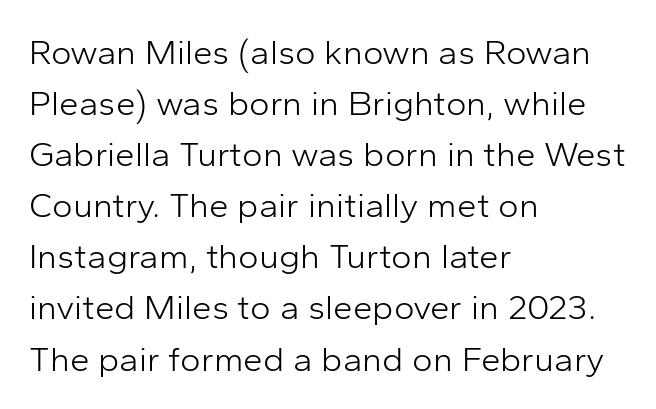
The font's upright variant was chosen for this text. Alignment: flush left. Stroke terminals: plain, sans-serif. These lines sit exactly where default settings would place them. The characters are drawn with everyday or finer stroke widths. The baseline area is clear.
